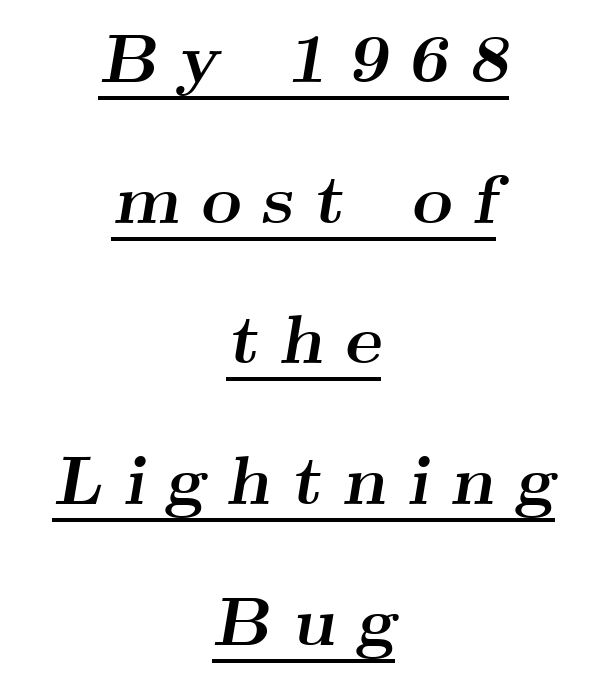
These lines stand farther apart than default settings would place them. Quick note: italic. Display-style spreading of the glyphs; the letterfit is very open. The glyphs in this specimen are seriffed. The sample has been set heavy, in full bold. Proportional: the letters do not fall into vertical columns.
